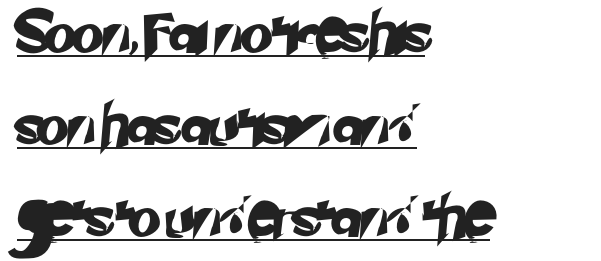
Leading is clearly above the norm, producing a sparse column. The lines in this sample share a left origin and differ only in where they stop. This sample has the flowing, uneven cadence of proportional lettering. This sample carries an underscore along the baseline area. What stands out about the letter spacing? Nothing — it is the standard amount.
